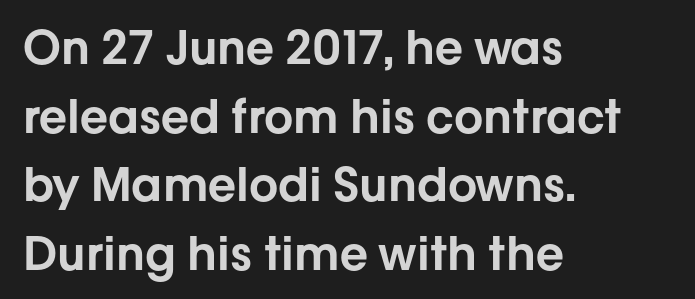
Each new line begins a customary step beneath the previous one. This is sans-serif lettering, the kind often seen on screens and signage. Each letter keeps its own natural width here, so spacing adapts to shape. The tracking reads as untouched default to a designer's eye. The zone under the glyphs is completely vacant. Italic: no, the glyphs are upright roman.
